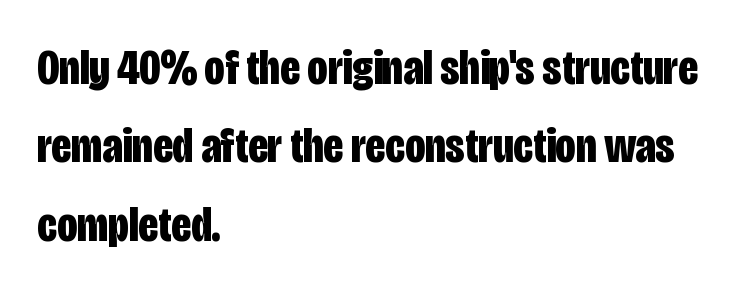
The image shows 50 px bold, condensed sans-serif type, upright; set left-aligned, normal line spacing (1.57x), normal letter spacing, not underlined; low stroke contrast and a large x-height.
